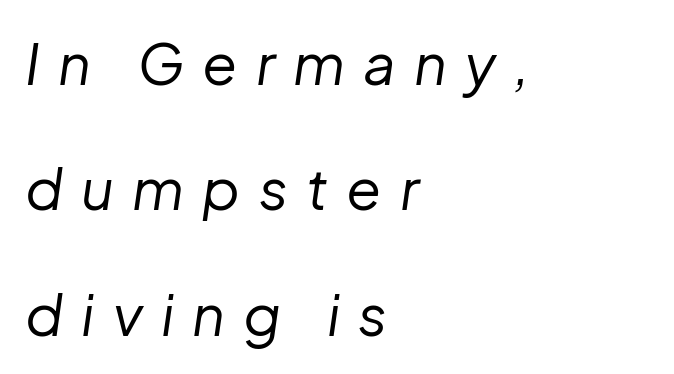
The image shows 57 px regular-weight type, italic (leaning right); set left-aligned, loose line spacing (2.2x), unusually wide letter spacing (+0.32 em), not underlined; low stroke contrast and a medium x-height.
